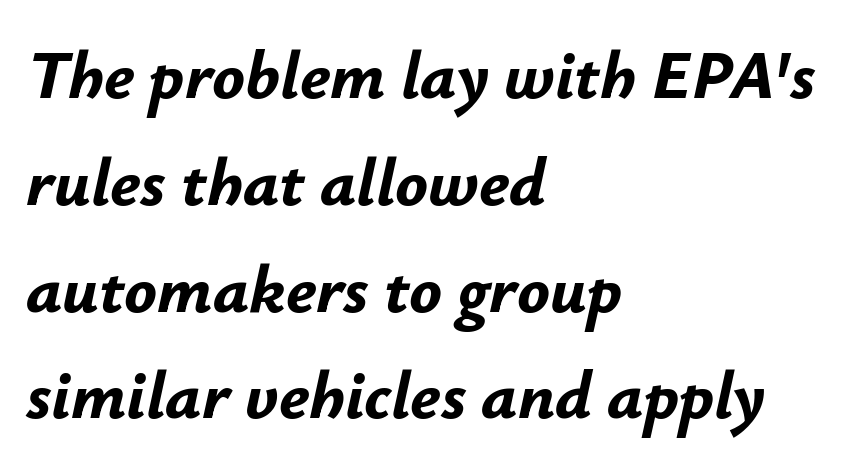
{"italic": "yes", "lean": "right", "slant_degrees": 12, "bold": "yes", "weight": "bold", "width": "normal", "stroke_contrast": "low", "x_height": "small", "monospaced": "no", "underline": "no", "align": "left", "line_spacing": "normal", "line_spacing_ratio": 1.57, "letter_spacing": "normal", "letter_spacing_em": 0.0, "glyph_px": 68}
